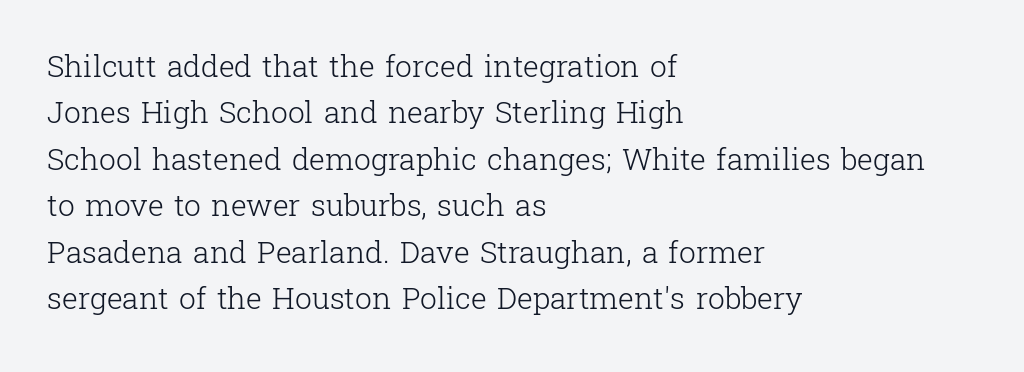
{"serif": "yes", "italic": "no", "bold": "no", "weight": "light", "width": "normal", "stroke_contrast": "low", "x_height": "medium", "monospaced": "no", "underline": "no", "align": "left", "line_spacing": "normal", "line_spacing_ratio": 1.55, "letter_spacing": "normal", "letter_spacing_em": 0.0, "glyph_px": 30}
